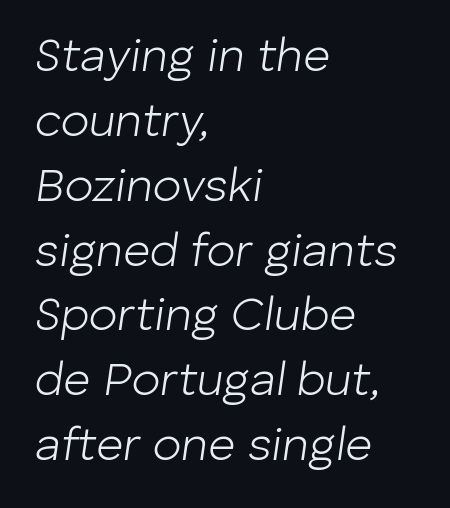
Q: Is the text bold? A: No.
Q: Is the text italic (slanted)? A: Yes, it leans right by about 8 degrees.
Q: Is the text underlined? A: No.
Q: How is the paragraph aligned? A: Left-aligned.
Q: Is the spacing between letters normal or unusually wide? A: Normal.
Q: Is the spacing between lines tight, normal or loose? A: Normal.
Q: Width (condensed, normal, or wide)? A: Normal.
Q: Stroke contrast? A: Low.
Q: x-height? A: Medium.
Q: Monospaced? A: No.
